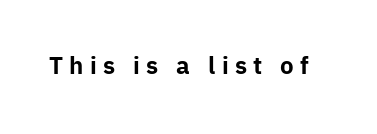
The image shows 23 px bold type, upright; set unusually wide letter spacing (+0.27 em), not underlined.
